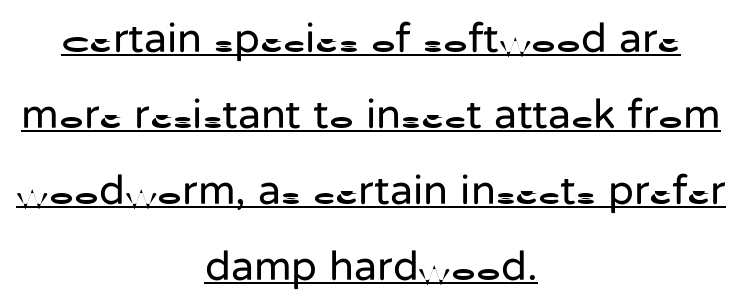
The image shows 42 px regular-weight sans-serif type, upright; set centered, line spacing 1.81x, normal letter spacing, underlined; low stroke contrast and a medium x-height.
